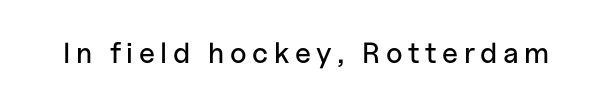
The image shows 29 px sans-serif type, upright; set not underlined; low stroke contrast and a medium x-height.
